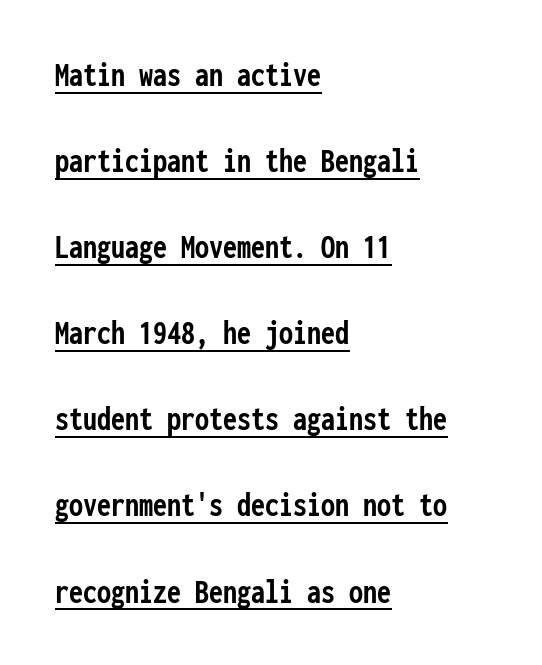
The image shows 35 px semibold, condensed sans-serif type, upright, monospaced; set left-aligned, loose line spacing (2.46x), normal letter spacing, underlined; low stroke contrast and a medium x-height.
